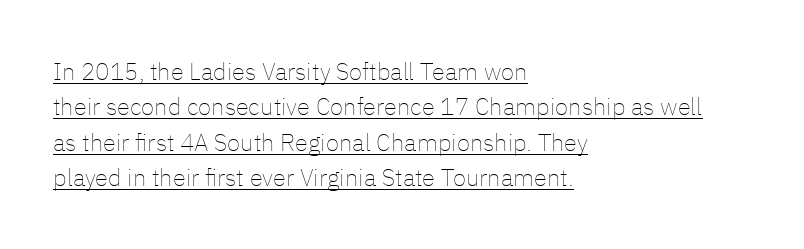
{"italic": "no", "bold": "no", "underline": "yes", "align": "left", "line_spacing": "normal", "line_spacing_ratio": 1.47, "letter_spacing": "normal", "letter_spacing_em": 0.0, "glyph_px": 24}
